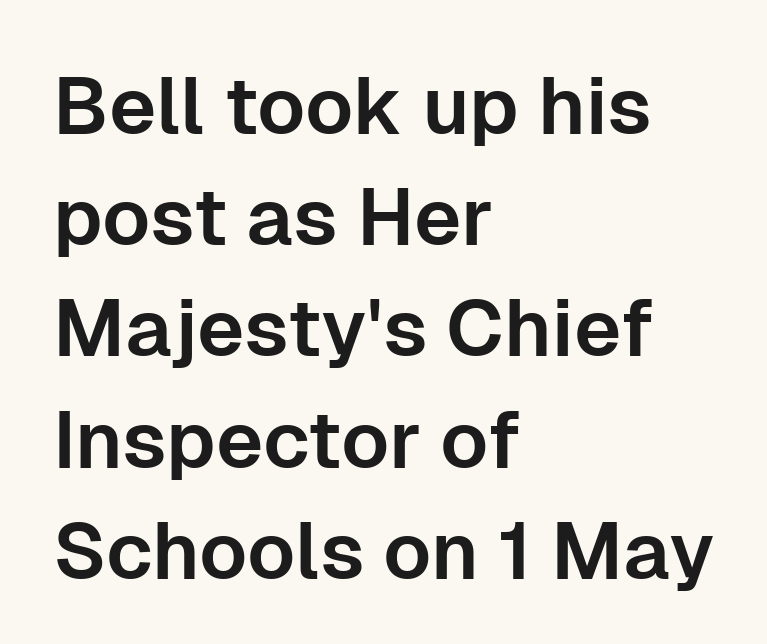
Q: Is the text italic (slanted)? A: No, it is upright.
Q: Is the typeface a serif or a sans-serif typeface? A: Sans-serif.
Q: Is the text underlined? A: No.
Q: How is the paragraph aligned? A: Left-aligned.
Q: Is the spacing between letters normal or unusually wide? A: Normal.
Q: Is the spacing between lines tight, normal or loose? A: Normal.
Q: Width (condensed, normal, or wide)? A: Normal.
Q: Stroke contrast? A: Low.
Q: x-height? A: Medium.
Q: Monospaced? A: No.
